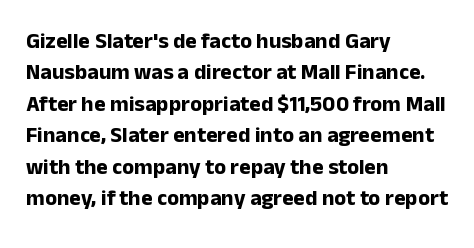
{"italic": "no", "bold": "yes", "underline": "no", "align": "left", "line_spacing": "normal", "line_spacing_ratio": 1.43, "letter_spacing": "normal", "letter_spacing_em": 0.0, "glyph_px": 22}
